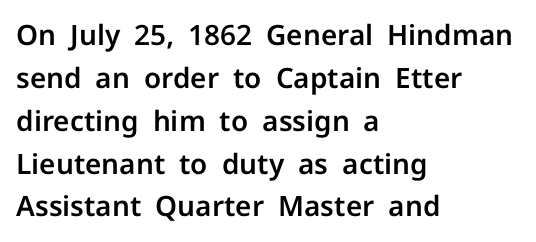
The image shows 28 px sans-serif type, upright; set left-aligned, normal line spacing (1.53x), normal letter spacing, not underlined; low stroke contrast and a medium x-height.
